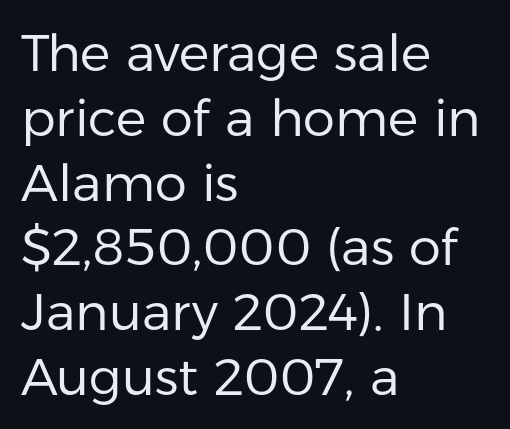
The image shows 51 px regular-weight sans-serif type, upright; set left-aligned, normal line spacing (1.27x), normal letter spacing, not underlined; low stroke contrast and a medium x-height.
